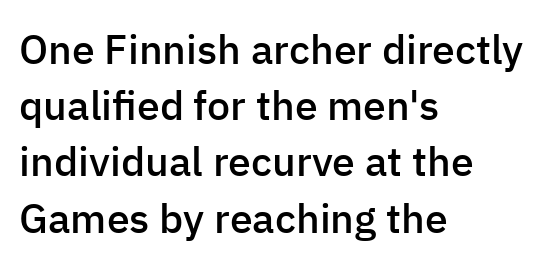
Font category for this specimen: sans-serif. The specimen reads as upright at a glance. Bold? Not quite — semibold, heavier than regular but stopping short. The zone under the glyphs is completely vacant. The rendering anchors every line to the left-hand side. The vertical gap from one line to the next is medium.
